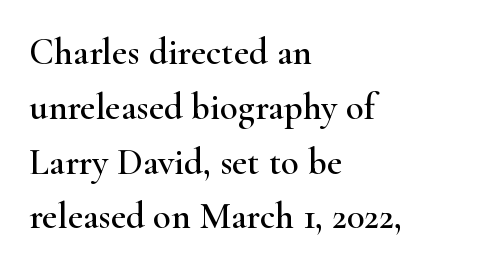
Q: Is the text italic (slanted)? A: No, it is upright.
Q: Is the typeface a serif or a sans-serif typeface? A: Serif.
Q: Is the text underlined? A: No.
Q: How is the paragraph aligned? A: Left-aligned.
Q: Is the spacing between letters normal or unusually wide? A: Normal.
Q: Is the spacing between lines tight, normal or loose? A: Normal.
Q: Width (condensed, normal, or wide)? A: Wide.
Q: Stroke contrast? A: High.
Q: x-height? A: Small.
Q: Monospaced? A: No.
